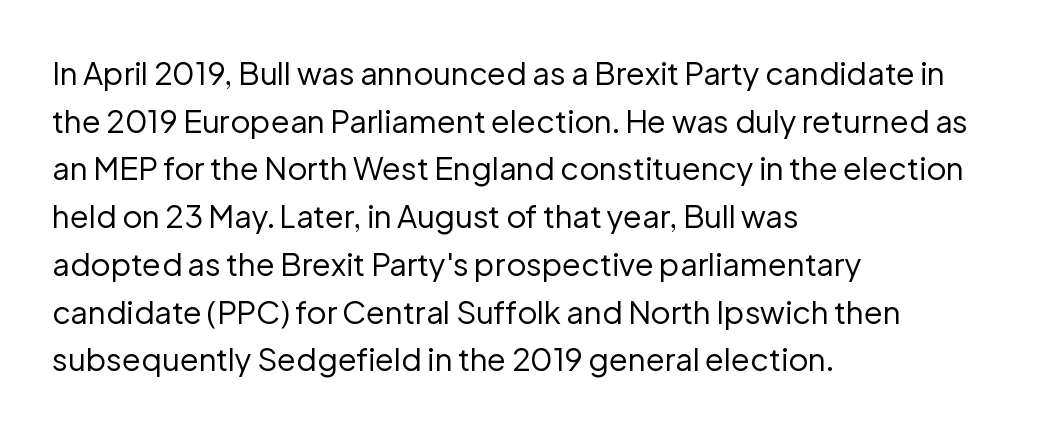
{"serif": "no", "italic": "no", "bold": "no", "weight": "regular", "width": "normal", "stroke_contrast": "low", "x_height": "medium", "monospaced": "no", "underline": "no", "align": "left", "line_spacing": "normal", "line_spacing_ratio": 1.54, "letter_spacing": "normal", "letter_spacing_em": 0.0, "glyph_px": 31}
